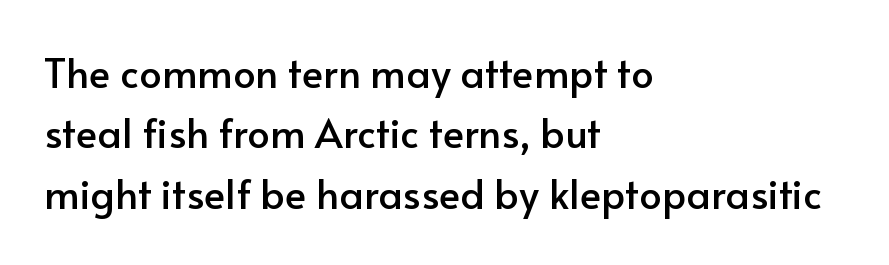
This sample uses an upright cut, with every glyph sitting square on the baseline. This rendering features lettering with no underline. You could not count columns in this text — the font is proportionally spaced. Stroke terminals: plain, sans-serif. Honestly, the letter spacing is just normal — you wouldn't notice it. The line-height multiplier appears to be the usual default.
